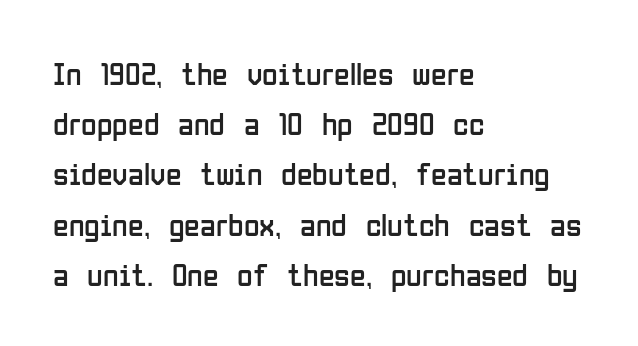
Is this a fixed-width face? No — the glyphs have proportional, varying widths. These lines sit exactly where default settings would place them. The letters sit at their default tracking, neither squeezed nor spread. This is roman type, the default non-slanted kind. The passage shown is not underscored anywhere.
